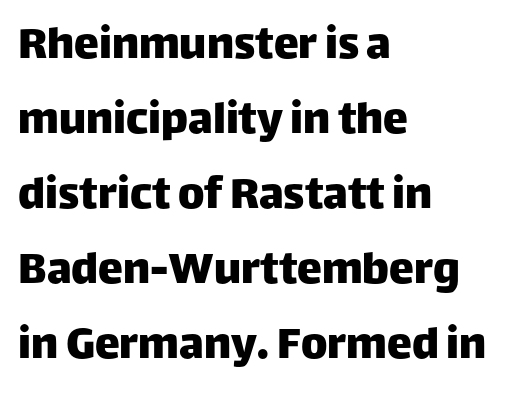
Q: Is the text italic (slanted)? A: No, it is upright.
Q: Is the typeface a serif or a sans-serif typeface? A: Sans-serif.
Q: Is the text underlined? A: No.
Q: How is the paragraph aligned? A: Left-aligned.
Q: Is the spacing between letters normal or unusually wide? A: Normal.
Q: Is the spacing between lines tight, normal or loose? A: Normal.
Q: Width (condensed, normal, or wide)? A: Normal.
Q: Stroke contrast? A: Low.
Q: x-height? A: Large.
Q: Monospaced? A: No.
